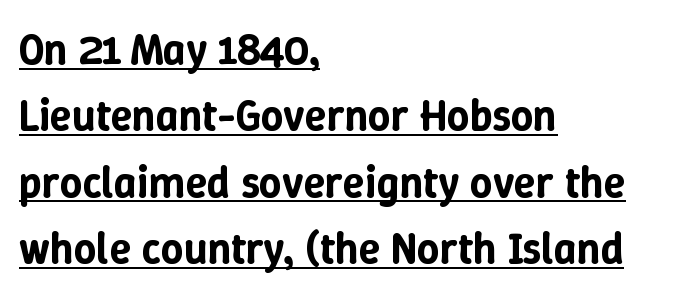
Is there an underline? Yes — a line sits under the letters. Normally led — the rows are evenly, conventionally spaced. The face used here is proportionally spaced, like ordinary book or web type. Ascenders rise straight up at ninety degrees.
